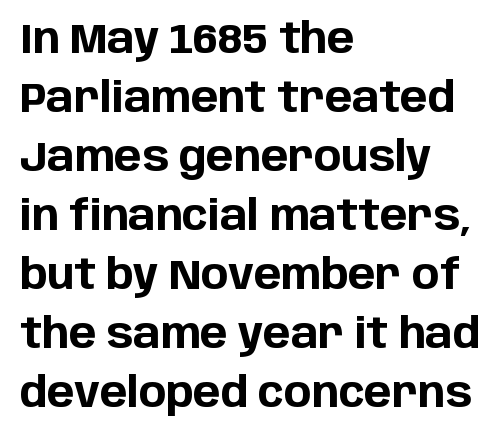
Q: Is the text bold? A: Yes.
Q: Is the text italic (slanted)? A: No, it is upright.
Q: Is the typeface a serif or a sans-serif typeface? A: Sans-serif.
Q: Is the text underlined? A: No.
Q: How is the paragraph aligned? A: Left-aligned.
Q: Is the spacing between letters normal or unusually wide? A: Normal.
Q: Is the spacing between lines tight, normal or loose? A: Normal.
Q: Width (condensed, normal, or wide)? A: Normal.
Q: Stroke contrast? A: Low.
Q: x-height? A: Large.
Q: Monospaced? A: No.
